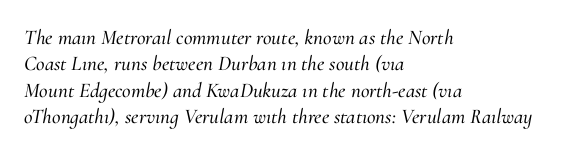
The image shows 21 px text type, italic (leaning right); set left-aligned, normal line spacing (1.26x), normal letter spacing, not underlined.
